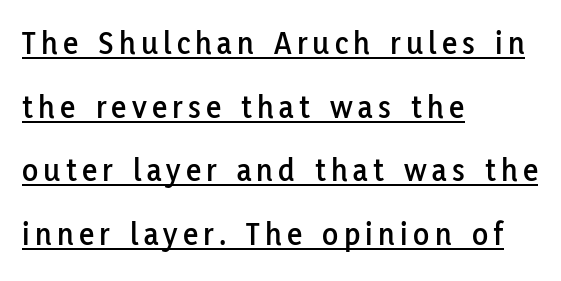
{"serif": "no", "italic": "no", "width": "normal", "stroke_contrast": "low", "x_height": "medium", "monospaced": "no", "underline": "yes", "align": "left", "line_spacing": "loose", "line_spacing_ratio": 1.93, "glyph_px": 33}
